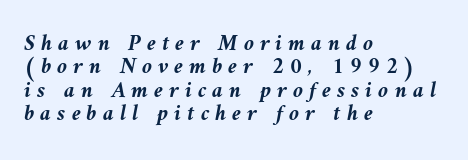
The passage shown has open, widely tracked lettering throughout. The rag falls on the right side of this text block. Each new line begins almost immediately beneath the previous one. Characters are canted at an angle relative to the baseline's perpendicular. On the weight axis this lands at bold, roughly 700. The foot of each line stays bare and open.
